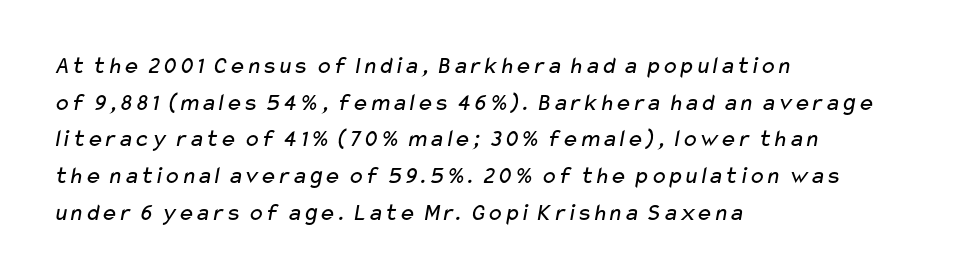
{"bold": "no", "underline": "no", "align": "left", "line_spacing": "normal", "line_spacing_ratio": 1.47, "letter_spacing": "normal", "letter_spacing_em": 0.0, "glyph_px": 25}
